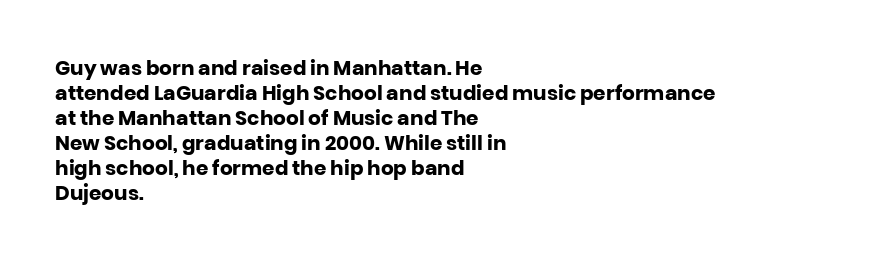
Q: Is the text bold? A: Yes.
Q: Is the text italic (slanted)? A: No, it is upright.
Q: Is the text underlined? A: No.
Q: How is the paragraph aligned? A: Left-aligned.
Q: Is the spacing between letters normal or unusually wide? A: Normal.
Q: Is the spacing between lines tight, normal or loose? A: Normal.
